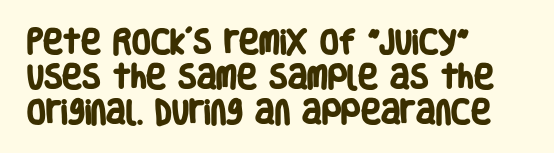
Q: Is the text bold? A: Yes.
Q: Is the text underlined? A: No.
Q: How is the paragraph aligned? A: Left-aligned.
Q: Is the spacing between letters normal or unusually wide? A: Normal.
Q: Is the spacing between lines tight, normal or loose? A: Normal.
